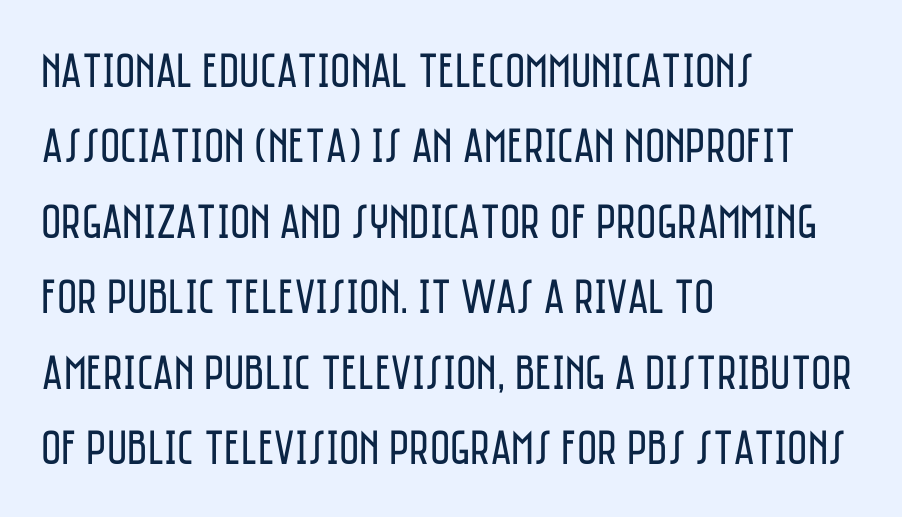
{"serif": "no", "italic": "no", "bold": "no", "weight": "regular", "width": "condensed", "stroke_contrast": "low", "x_height": "large", "monospaced": "no", "underline": "no", "align": "left", "line_spacing": "normal", "line_spacing_ratio": 1.54, "letter_spacing": "normal", "letter_spacing_em": 0.0, "glyph_px": 49}
